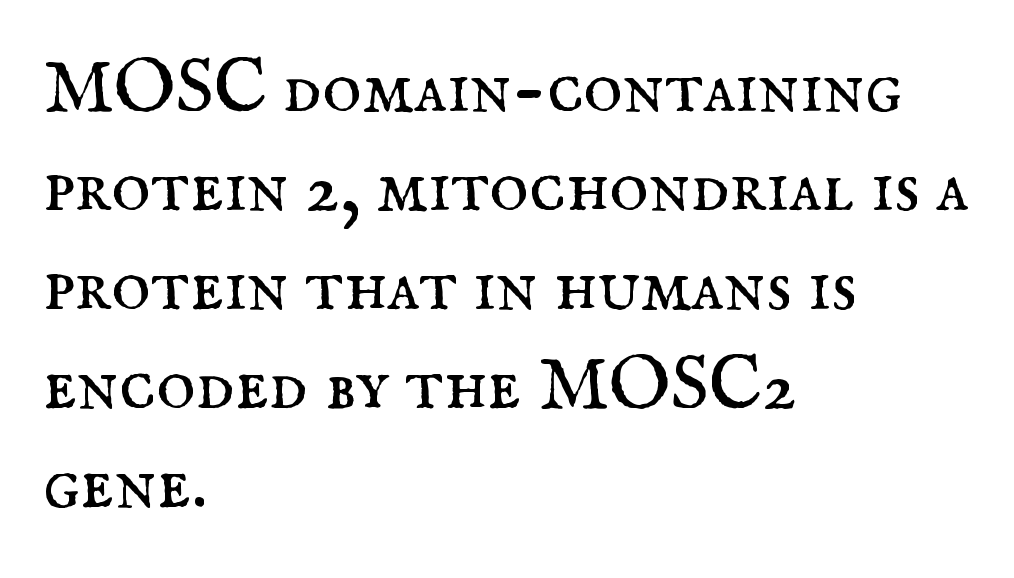
{"serif": "yes", "italic": "no", "bold": "no", "weight": "regular", "width": "normal", "stroke_contrast": "medium", "x_height": "small", "monospaced": "no", "underline": "no", "align": "left", "line_spacing": "normal", "line_spacing_ratio": 1.32, "letter_spacing": "normal", "letter_spacing_em": 0.0, "glyph_px": 75}
